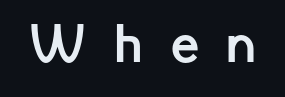
This rendering widens character spacing well past its baseline value. No italicization has been applied; the sample stays upright. This sample has the flowing, uneven cadence of proportional lettering. Summary of weight: heavy, a full bold. The characters display no serif detailing; their extremities are plain. Descenders are the only things crossing below the line.
